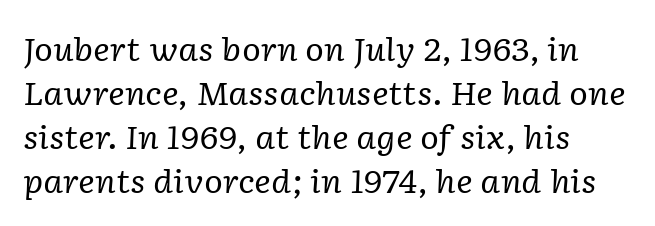
Q: Is the text bold? A: No.
Q: Is the text italic (slanted)? A: Yes, it leans right by about 2 degrees.
Q: Is the typeface a serif or a sans-serif typeface? A: Serif.
Q: Is the text underlined? A: No.
Q: How is the paragraph aligned? A: Left-aligned.
Q: Is the spacing between letters normal or unusually wide? A: Normal.
Q: Is the spacing between lines tight, normal or loose? A: Normal.
Q: Width (condensed, normal, or wide)? A: Normal.
Q: Stroke contrast? A: Low.
Q: x-height? A: Medium.
Q: Monospaced? A: No.
